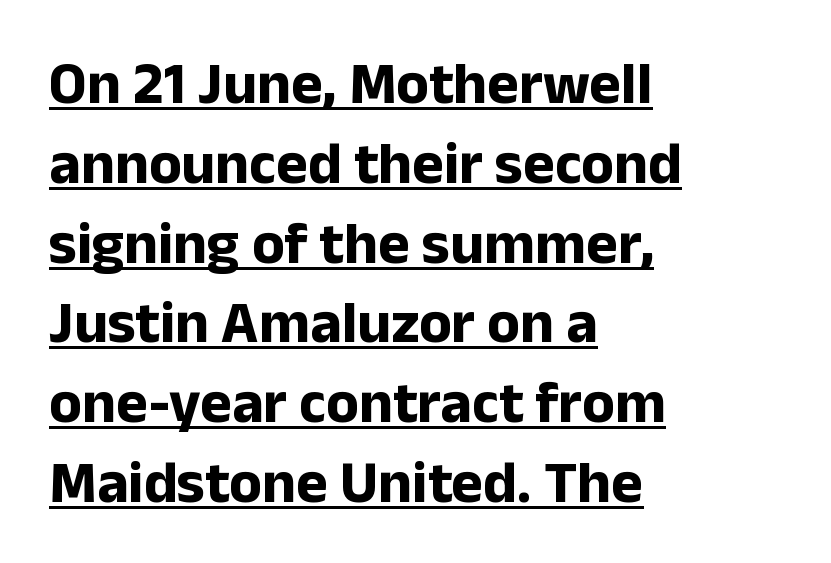
Q: Is the text bold? A: Yes.
Q: Is the text italic (slanted)? A: No, it is upright.
Q: Is the typeface a serif or a sans-serif typeface? A: Sans-serif.
Q: Is the text underlined? A: Yes.
Q: How is the paragraph aligned? A: Left-aligned.
Q: Is the spacing between letters normal or unusually wide? A: Normal.
Q: Is the spacing between lines tight, normal or loose? A: Normal.
Q: Width (condensed, normal, or wide)? A: Normal.
Q: Stroke contrast? A: Low.
Q: x-height? A: Medium.
Q: Monospaced? A: No.
